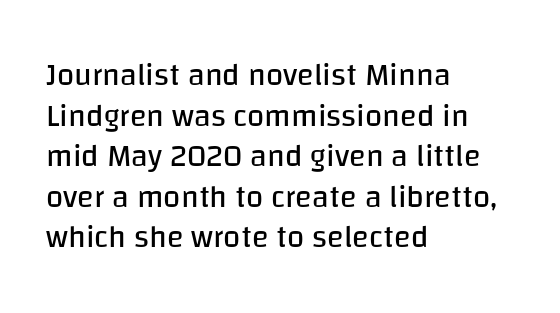
A sans-serif font was chosen for this passage. The setting favours the left margin, as ordinary paragraphs usually do. Note the varied advance widths — an 'i' is clearly narrower than an 'm'. No heavy texture on the line: the type isn't bold.
